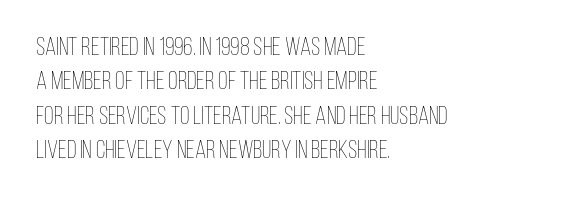
Q: Is the text bold? A: No.
Q: Is the text italic (slanted)? A: No, it is upright.
Q: Is the text underlined? A: No.
Q: How is the paragraph aligned? A: Left-aligned.
Q: Is the spacing between letters normal or unusually wide? A: Normal.
Q: Is the spacing between lines tight, normal or loose? A: Normal.
